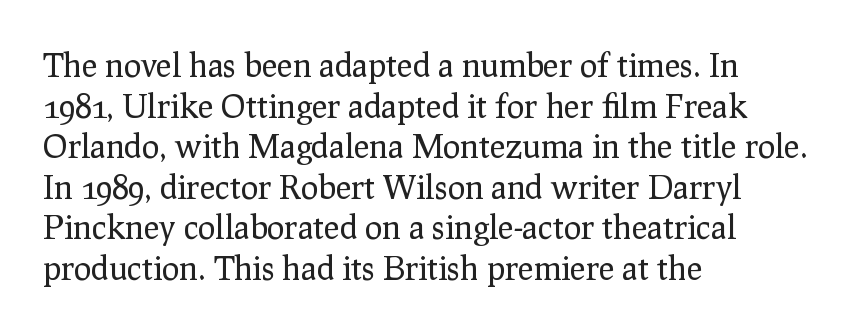
{"serif": "yes", "italic": "no", "bold": "no", "weight": "regular", "width": "normal", "stroke_contrast": "low", "x_height": "medium", "monospaced": "no", "underline": "no", "align": "left", "line_spacing_ratio": 1.23, "letter_spacing": "normal", "letter_spacing_em": 0.0, "glyph_px": 33}
